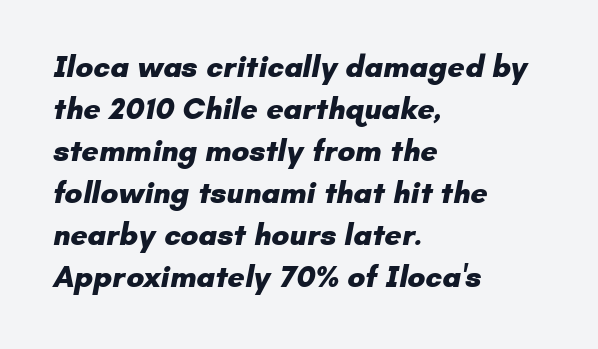
Q: Is the text bold? A: Yes.
Q: Is the typeface a serif or a sans-serif typeface? A: Sans-serif.
Q: Is the text underlined? A: No.
Q: How is the paragraph aligned? A: Left-aligned.
Q: Is the spacing between letters normal or unusually wide? A: Normal.
Q: Is the spacing between lines tight, normal or loose? A: Normal.
Q: Width (condensed, normal, or wide)? A: Normal.
Q: Stroke contrast? A: Low.
Q: x-height? A: Small.
Q: Monospaced? A: No.
